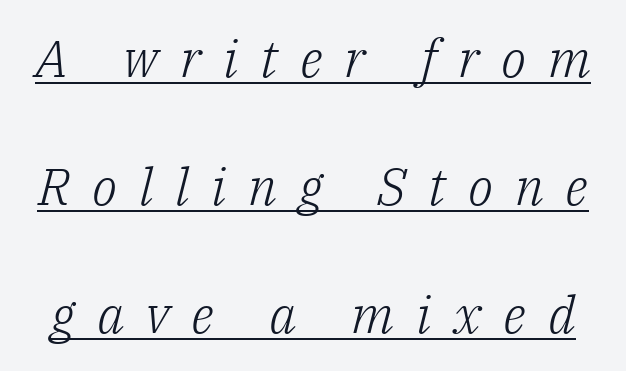
Q: Is the text bold? A: No.
Q: Is the text italic (slanted)? A: Yes, it leans right by about 14 degrees.
Q: Is the typeface a serif or a sans-serif typeface? A: Serif.
Q: Is the text underlined? A: Yes.
Q: Is the spacing between letters normal or unusually wide? A: Unusually wide.
Q: Is the spacing between lines tight, normal or loose? A: Loose.
Q: Width (condensed, normal, or wide)? A: Normal.
Q: Stroke contrast? A: Low.
Q: x-height? A: Medium.
Q: Monospaced? A: No.
